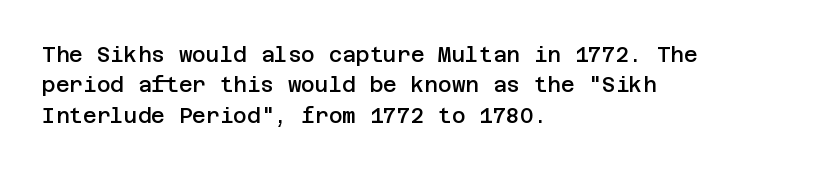
Inter-character spacing is left at the font's built-in metrics. Posture: straight, roman, zero tilt. These lines carry some extra weight — a demibold, not a full bold. The paragraph has a hard left edge and a soft right edge. Regular leading. Decoration check: the copy has no underline.
